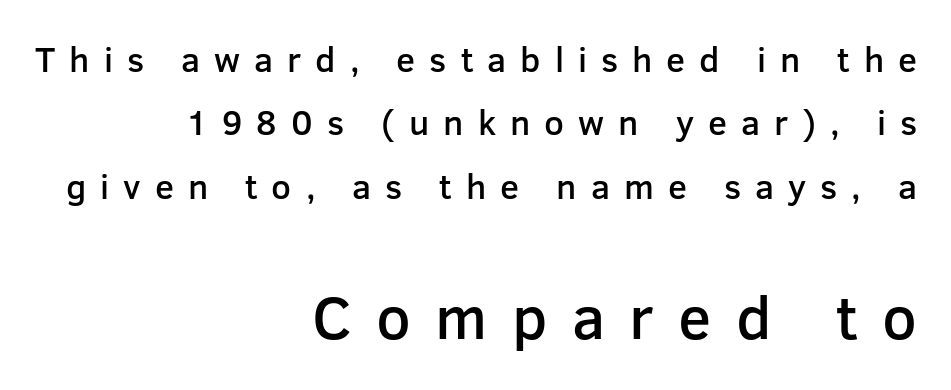
Teacher's note: observe the even right margin — that is flush-right alignment. Rule under the text: the space is simply empty. Look at the tracking — it's clearly loosened, letters drifting apart. The following chunk of copy outweighs the initial chunk in type size. No feet cap the strokes, marking this as sans-serif type.
